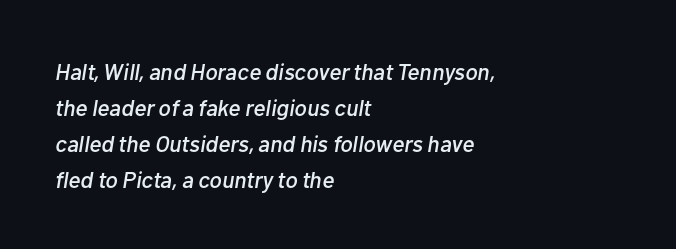
The image shows 23 px text type, italic (leaning right); set left-aligned, normal line spacing (1.56x), normal letter spacing, not underlined.
